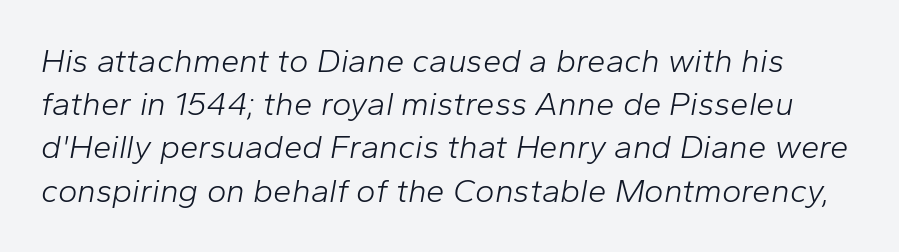
Q: Is the text bold? A: No.
Q: Is the text italic (slanted)? A: Yes, it leans right by about 10 degrees.
Q: Is the text underlined? A: No.
Q: Is the spacing between letters normal or unusually wide? A: Normal.
Q: Is the spacing between lines tight, normal or loose? A: Normal.
Q: Width (condensed, normal, or wide)? A: Normal.
Q: Stroke contrast? A: Low.
Q: x-height? A: Medium.
Q: Monospaced? A: No.
